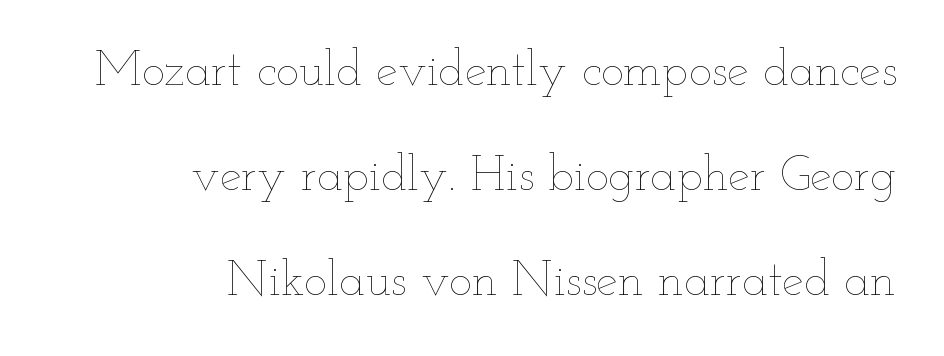
{"italic": "no", "bold": "no", "weight": "thin", "width": "wide", "stroke_contrast": "low", "x_height": "small", "monospaced": "no", "underline": "no", "align": "right", "line_spacing": "loose", "line_spacing_ratio": 2.14, "letter_spacing": "normal", "letter_spacing_em": 0.0, "glyph_px": 49}
